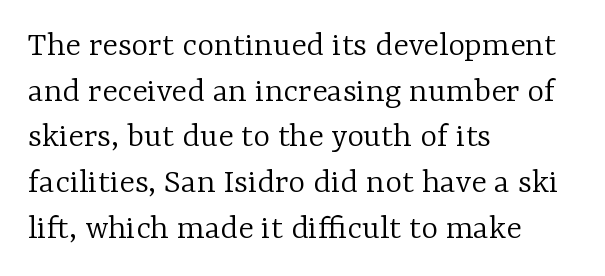
The typography opts for an upright posture over an oblique one. The letters advance in unequal steps, a hallmark of proportional type. Yep, those are serifs on the letters. Inter-character spacing is left at the font's built-in metrics. The paragraph has a hard left edge and a soft right edge.
